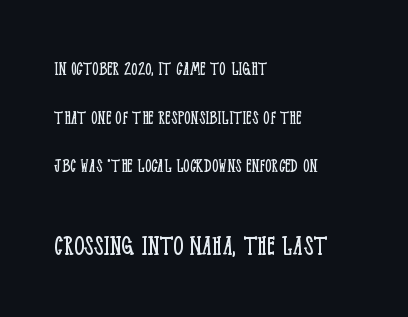
{"serif": "yes", "italic": "no", "bold": "no", "weight": "light", "width": "condensed", "stroke_contrast": "low", "x_height": "large", "monospaced": "no", "underline": "no", "align": "left", "line_spacing": "loose", "line_spacing_ratio": 2.31, "letter_spacing": "normal", "letter_spacing_em": 0.0, "larger_block": "second", "size_ratio": 1.48, "glyph_px": 31}
